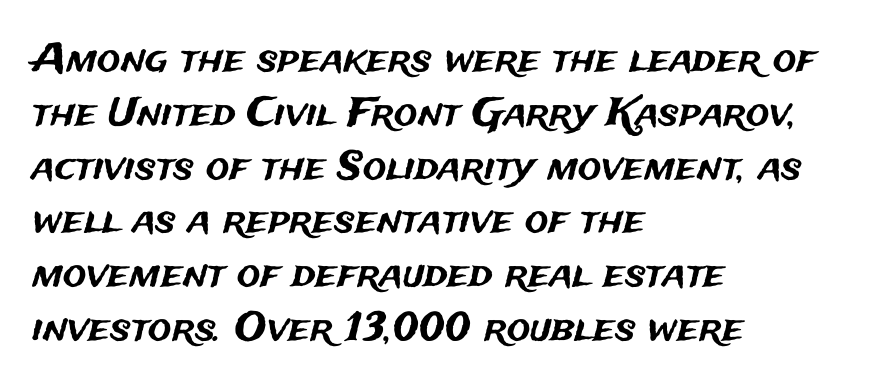
Q: Is the text italic (slanted)? A: Yes.
Q: Is the typeface a serif or a sans-serif typeface? A: Sans-serif.
Q: Is the text underlined? A: No.
Q: How is the paragraph aligned? A: Left-aligned.
Q: Is the spacing between letters normal or unusually wide? A: Normal.
Q: Is the spacing between lines tight, normal or loose? A: Normal.
Q: Width (condensed, normal, or wide)? A: Normal.
Q: Stroke contrast? A: Medium.
Q: x-height? A: Medium.
Q: Monospaced? A: No.
